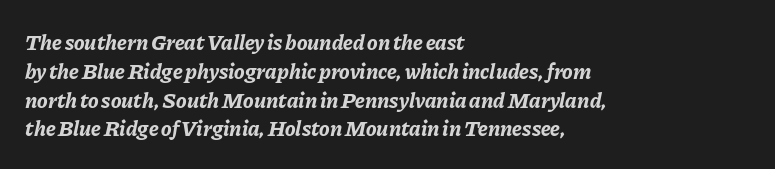
Q: Is the text bold? A: Yes.
Q: Is the text italic (slanted)? A: Yes, it leans right by about 11 degrees.
Q: Is the text underlined? A: No.
Q: How is the paragraph aligned? A: Left-aligned.
Q: Is the spacing between letters normal or unusually wide? A: Normal.
Q: Is the spacing between lines tight, normal or loose? A: Normal.
